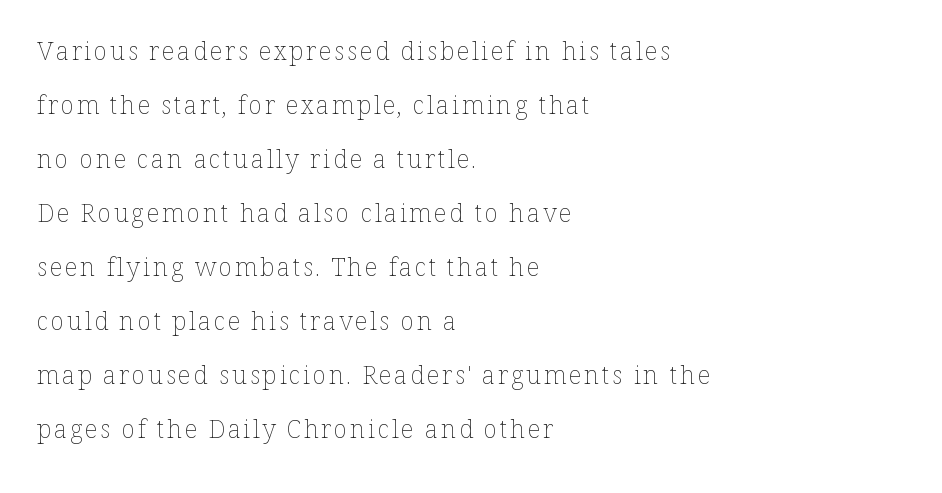
{"italic": "no", "bold": "no", "underline": "no", "align": "left", "line_spacing": "loose", "line_spacing_ratio": 2.16, "glyph_px": 25}
